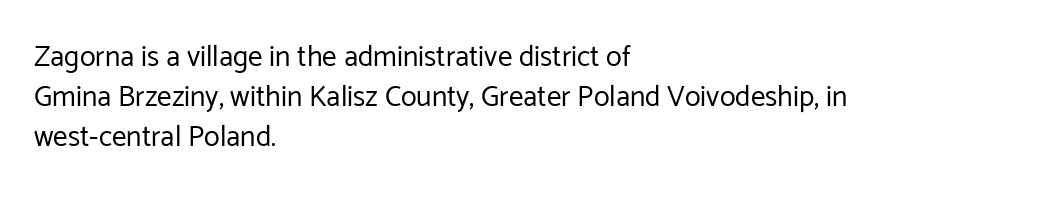
{"serif": "no", "italic": "no", "bold": "no", "weight": "regular", "width": "normal", "stroke_contrast": "low", "x_height": "medium", "monospaced": "no", "underline": "no", "align": "left", "line_spacing": "normal", "line_spacing_ratio": 1.38, "letter_spacing": "normal", "letter_spacing_em": 0.0, "glyph_px": 29}
